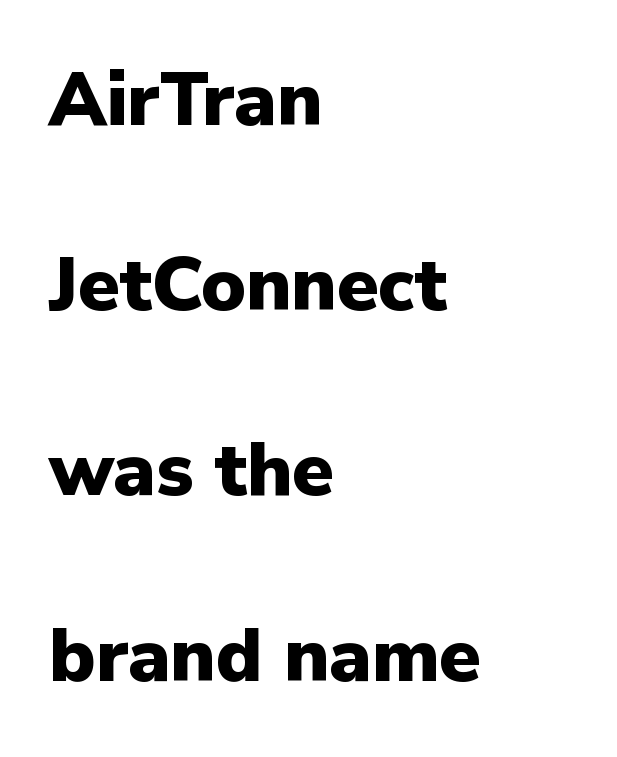
Spacing verdict: proportional, widths tailored to each character. The vertical gap from one line to the next is large. The glyphs in this specimen are sans serif. Every stem runs plumb, perpendicular to the baseline. Check the space under the baseline: it is left empty. The face used here is rendered with its standard letterfit.
